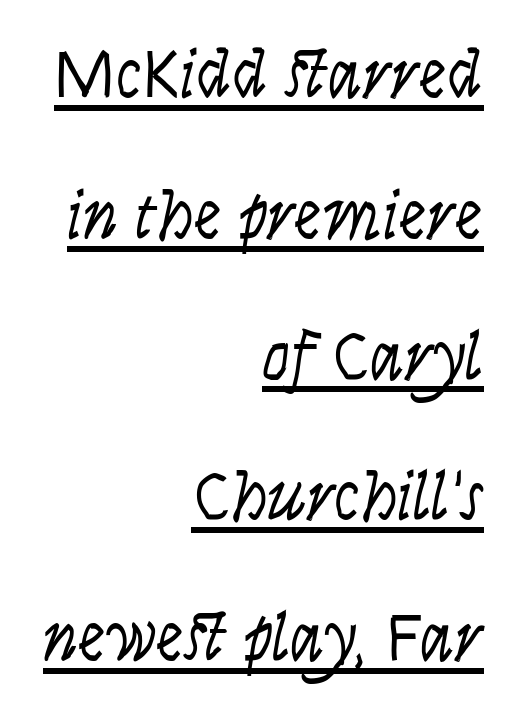
Notice how the stems are inclined rather than vertical — that's the hallmark of italics. Heft: none added — not bold. Somebody hit Ctrl+U on this one — the words are underlined. Casual observation: everything's shoved over to the right. How would I describe the line gaps? Wide and relaxed. Looks like regular typesetting: each glyph gets only the width it needs.
